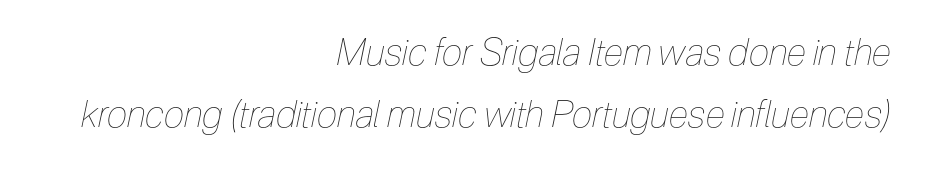
The image shows 37 px thin, condensed type, italic (leaning right); set right-aligned, normal line spacing (1.68x), normal letter spacing, not underlined; low stroke contrast and a medium x-height.
